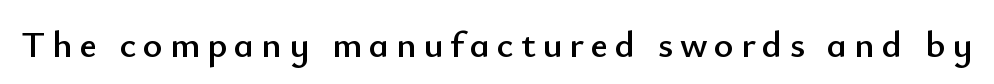
{"serif": "no", "italic": "no", "width": "normal", "stroke_contrast": "low", "x_height": "small", "monospaced": "no", "underline": "no", "glyph_px": 38}
